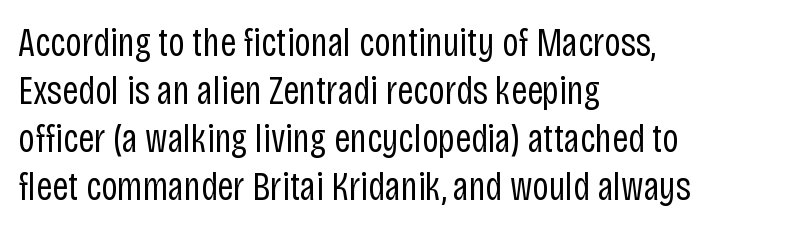
Caption: face not bold, strokes unweighted. Nobody touched the tracking dial on this one. A student would call this left alignment; a typographer would say flush left, rag right. This sample has the flowing, uneven cadence of proportional lettering. The lettering stays uniformly vertical, giving the passage a roman look.
